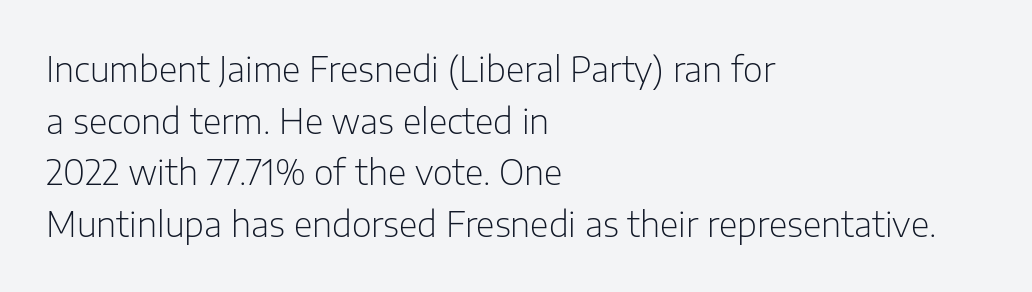
{"serif": "no", "italic": "no", "bold": "no", "weight": "light", "width": "normal", "stroke_contrast": "low", "x_height": "medium", "monospaced": "no", "underline": "no", "align": "left", "line_spacing": "normal", "line_spacing_ratio": 1.52, "letter_spacing": "normal", "letter_spacing_em": 0.0, "glyph_px": 34}
